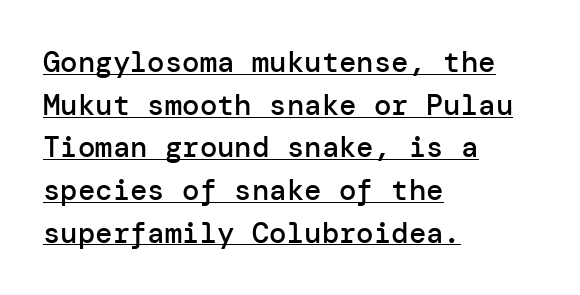
{"serif": "no", "italic": "no", "bold": "semi", "weight": "semibold", "width": "normal", "stroke_contrast": "low", "x_height": "medium", "underline": "yes", "align": "left", "line_spacing": "normal", "line_spacing_ratio": 1.47, "letter_spacing": "normal", "letter_spacing_em": 0.0, "glyph_px": 29}
